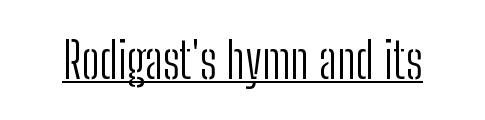
The image shows 49 px light, condensed sans-serif type, upright; set normal letter spacing, underlined; low stroke contrast and a medium x-height.
